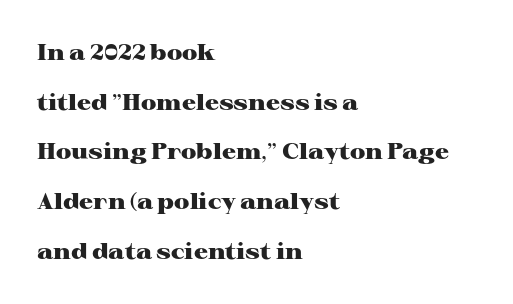
The image shows 22 px bold type, upright; set left-aligned, loose line spacing (2.26x), normal letter spacing, not underlined.
